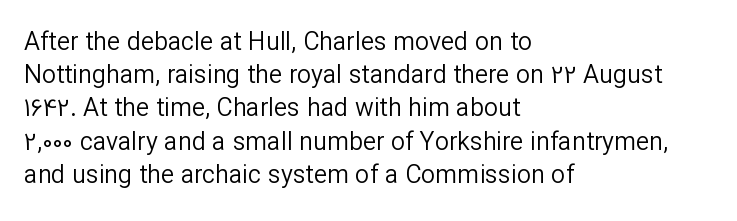
{"italic": "no", "bold": "no", "underline": "no", "align": "left", "line_spacing": "normal", "line_spacing_ratio": 1.33, "letter_spacing": "normal", "letter_spacing_em": 0.0, "glyph_px": 25}
